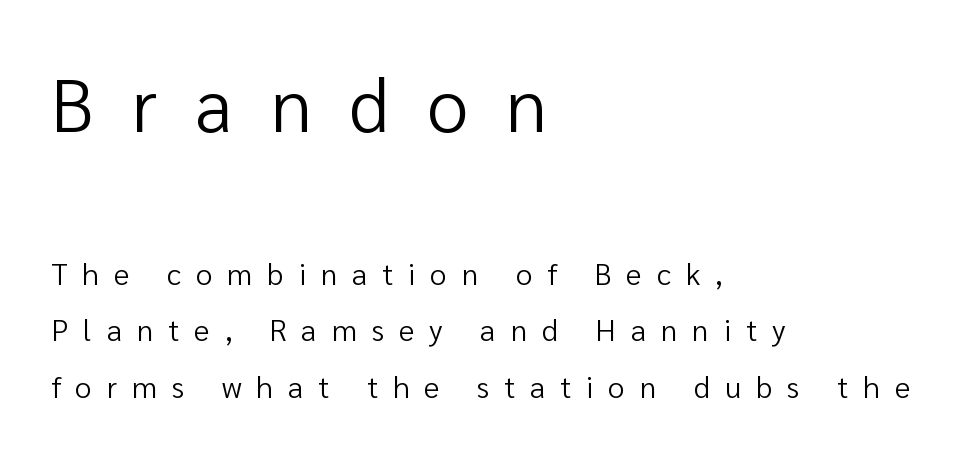
The image shows 75 px regular-weight sans-serif type, upright; set left-aligned, line spacing 1.88x, unusually wide letter spacing (+0.5 em), not underlined; the first (top) block is 2.5x larger; low stroke contrast and a medium x-height.
